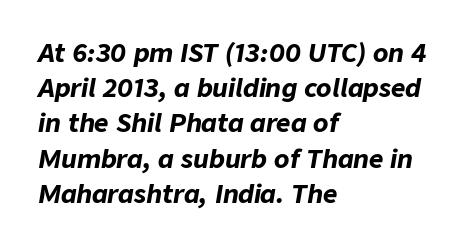
{"italic": "yes", "lean": "right", "slant_degrees": 9, "bold": "yes", "underline": "no", "align": "left", "line_spacing": "normal", "line_spacing_ratio": 1.41, "letter_spacing": "normal", "letter_spacing_em": 0.0, "glyph_px": 25}
